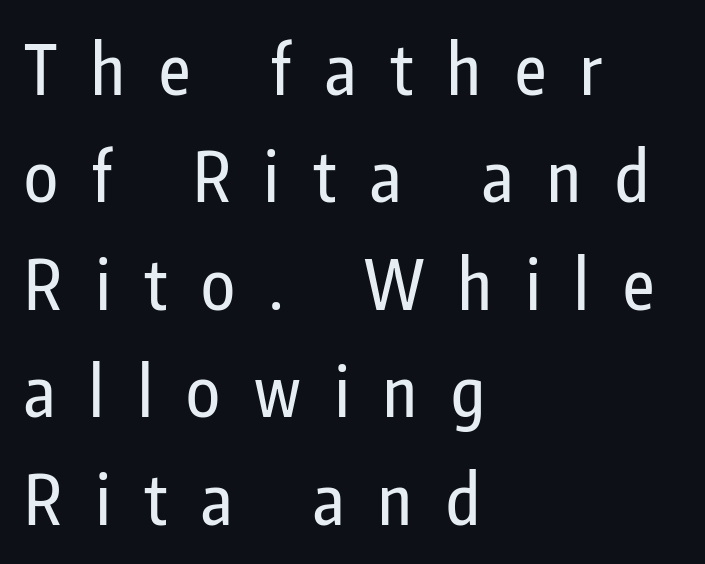
{"serif": "no", "italic": "no", "width": "condensed", "stroke_contrast": "low", "x_height": "medium", "monospaced": "no", "underline": "no", "align": "left", "line_spacing": "normal", "line_spacing_ratio": 1.58, "letter_spacing": "wide", "letter_spacing_em": 0.5, "glyph_px": 68}
